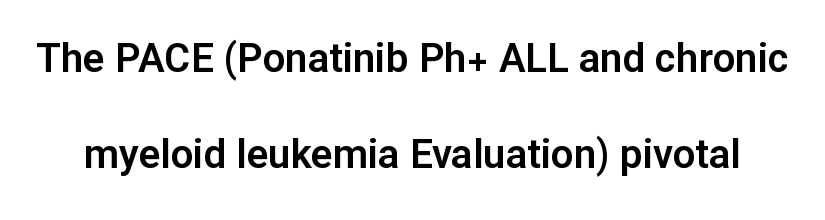
The image shows 40 px sans-serif type, upright; set loose line spacing (2.39x), normal letter spacing, not underlined; low stroke contrast and a medium x-height.
